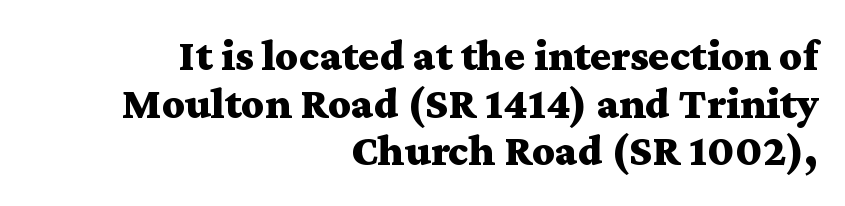
The designer dialed line spacing down below the default. As a designer I'd log this as weight 700, bold. Which margin do the lines hug? The right one — the left edge is uneven. Are there feet on the stems? There are — it's a serif. Does extra space separate the letters? No, they use regular spacing. Characters remain perfectly vertical along every line.
